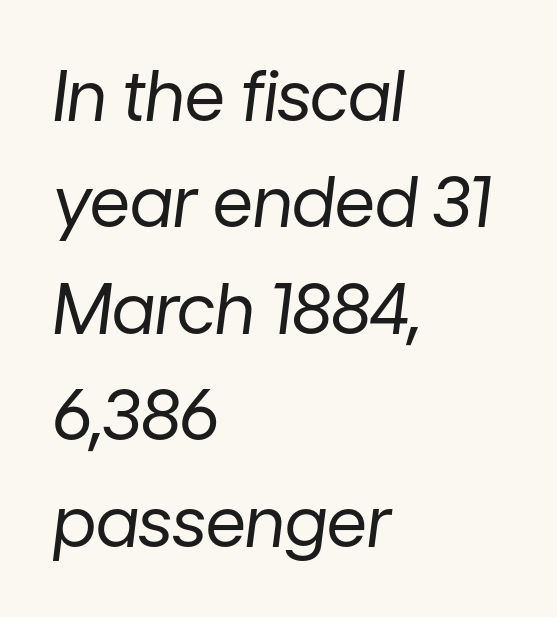
Tall strokes in this sample are angled rather than plumb. Stem width sits at or under what a default text font uses. Underline: absent. Summary of vertical rhythm: regular, with standard interline spacing.
